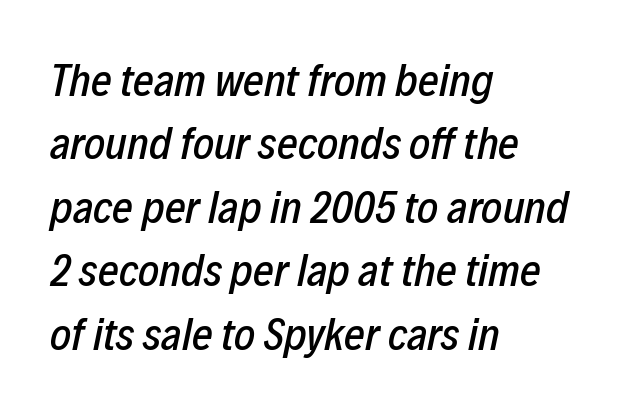
{"italic": "yes", "lean": "right", "slant_degrees": 12, "width": "condensed", "stroke_contrast": "low", "x_height": "medium", "monospaced": "no", "underline": "no", "align": "left", "line_spacing": "normal", "line_spacing_ratio": 1.41, "letter_spacing": "normal", "letter_spacing_em": 0.0, "glyph_px": 45}
